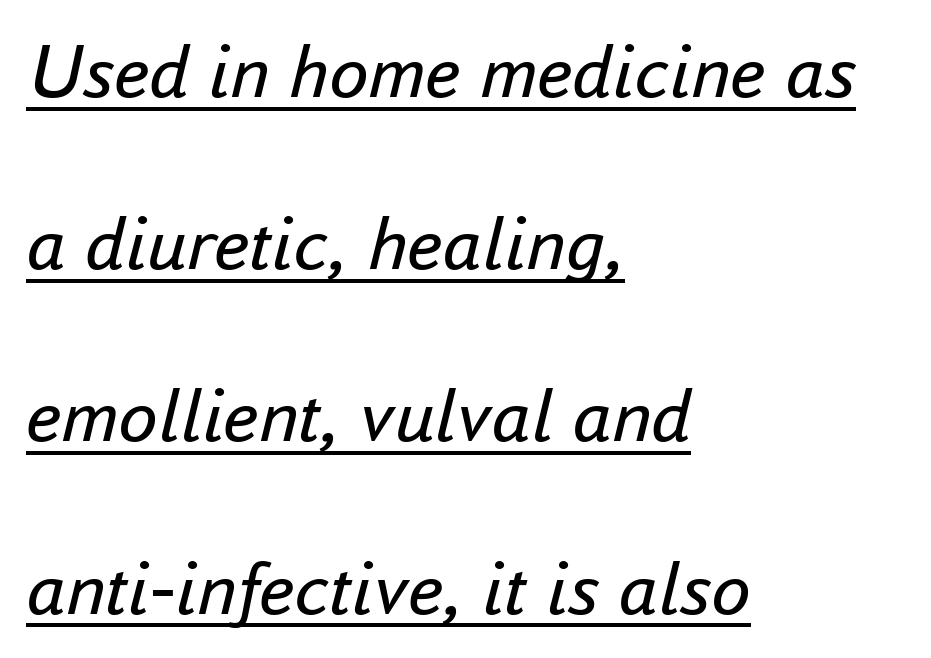
Q: Is the text bold? A: No.
Q: Is the text italic (slanted)? A: Yes, it leans right by about 16 degrees.
Q: Is the text underlined? A: Yes.
Q: How is the paragraph aligned? A: Left-aligned.
Q: Is the spacing between letters normal or unusually wide? A: Normal.
Q: Is the spacing between lines tight, normal or loose? A: Loose.
Q: Width (condensed, normal, or wide)? A: Normal.
Q: Stroke contrast? A: Low.
Q: x-height? A: Small.
Q: Monospaced? A: No.
